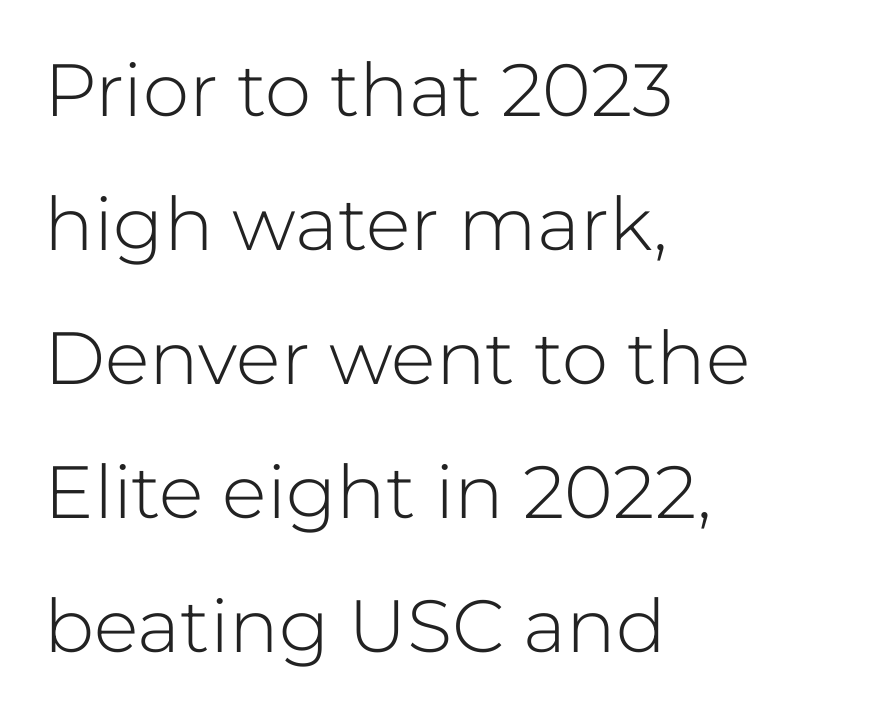
Check under the words: just untouched page. A roman cut, with each character standing at attention. These lines are rendered in a variable-pitch font. Line starts are locked; line ends wander.
